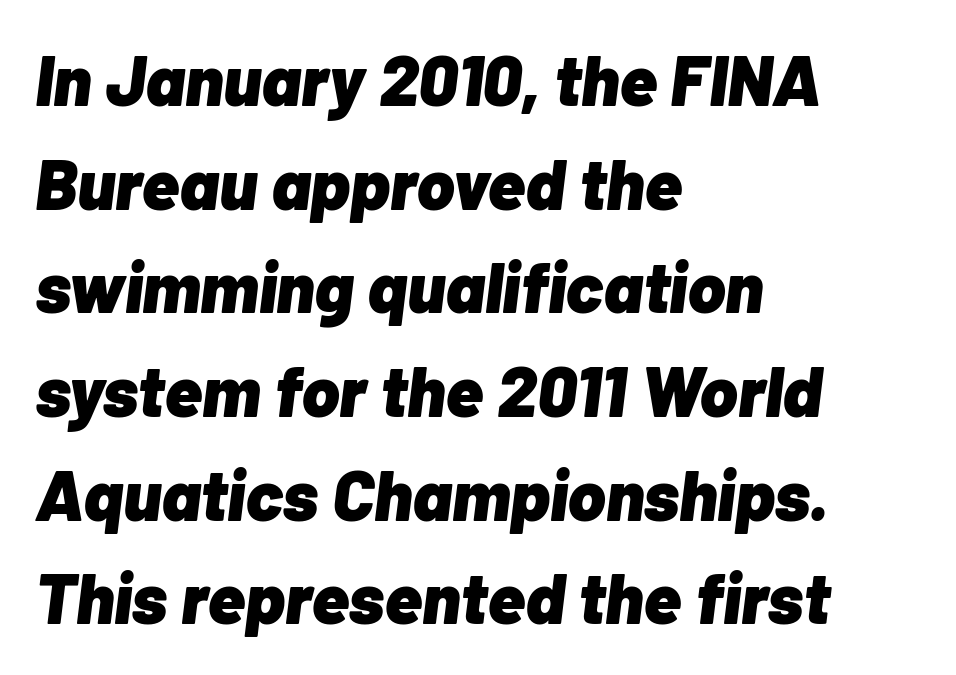
Q: Is the text bold? A: Yes.
Q: Is the text italic (slanted)? A: Yes, it leans right by about 7 degrees.
Q: Is the text underlined? A: No.
Q: How is the paragraph aligned? A: Left-aligned.
Q: Is the spacing between letters normal or unusually wide? A: Normal.
Q: Is the spacing between lines tight, normal or loose? A: Normal.
Q: Width (condensed, normal, or wide)? A: Normal.
Q: Stroke contrast? A: Low.
Q: x-height? A: Medium.
Q: Monospaced? A: No.
